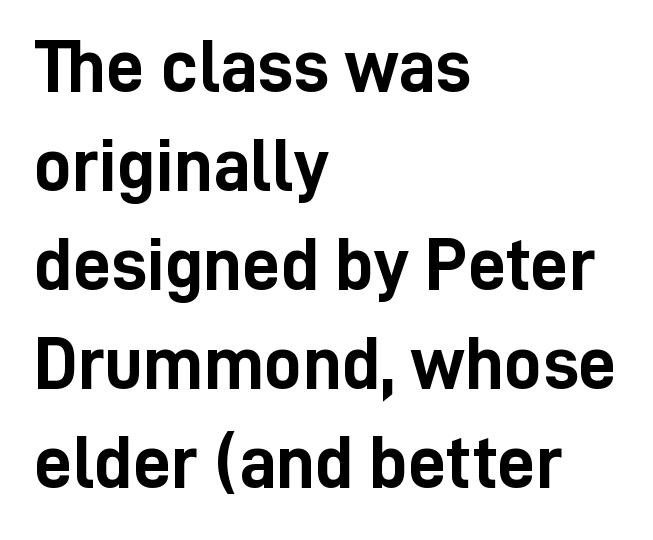
The image shows 75 px semibold, condensed sans-serif type, upright; set left-aligned, normal line spacing (1.32x), normal letter spacing, not underlined; low stroke contrast and a medium x-height.
